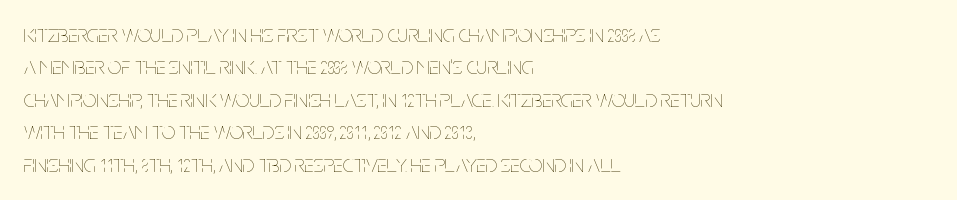
{"italic": "no", "bold": "no", "underline": "no", "align": "left", "line_spacing": "normal", "line_spacing_ratio": 1.35, "letter_spacing": "normal", "letter_spacing_em": 0.0, "glyph_px": 24}
